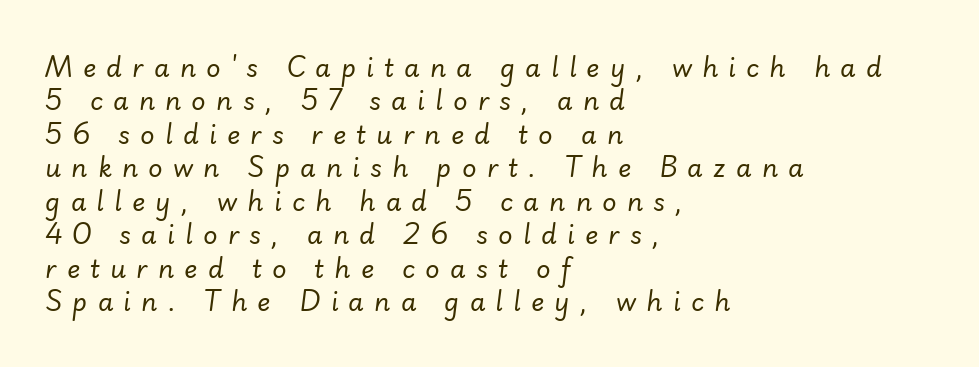
The font's italic variant was chosen for this text. Each word looks stretched out because of the extra space between its letters. This is not heavy type; no bold has been used. Honestly, the row spacing looks completely unremarkable.
